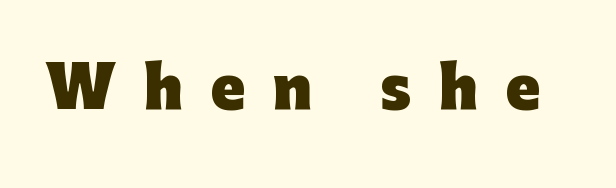
The image shows 56 px heavy sans-serif type, upright; set unusually wide letter spacing (+0.5 em), not underlined; low stroke contrast and a medium x-height.
